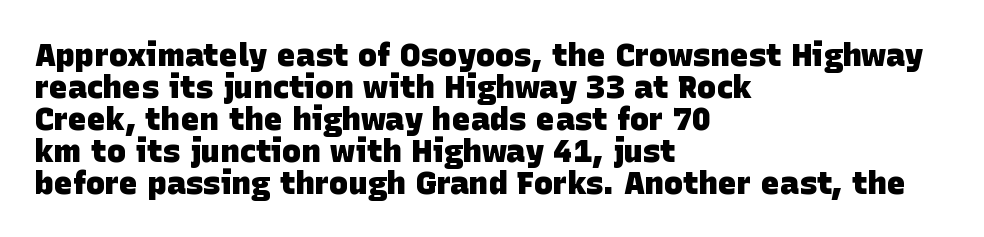
Summary of weight: heavy, a full bold. Underlining? Definitely not there. The vertical gap from one line to the next is small. The letters sit at their default tracking, neither squeezed nor spread.
